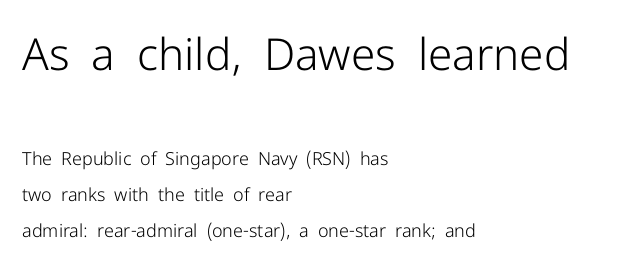
Note: larger setting up top, smaller setting below. This rendering features lettering with no underline. The passage shown is typeset with a sans-serif family. The paragraph has a hard left edge and a soft right edge. Does extra space separate the letters? No, they use regular spacing. Is this a fixed-width face? No — the glyphs have proportional, varying widths.
